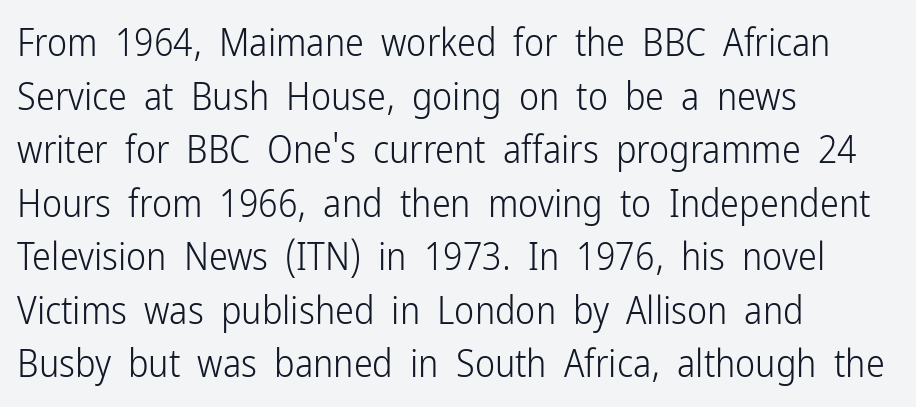
{"serif": "no", "italic": "no", "bold": "no", "weight": "light", "width": "condensed", "stroke_contrast": "low", "x_height": "medium", "monospaced": "no", "underline": "no", "align": "left", "line_spacing": "normal", "line_spacing_ratio": 1.41, "letter_spacing": "normal", "letter_spacing_em": 0.0, "glyph_px": 38}
